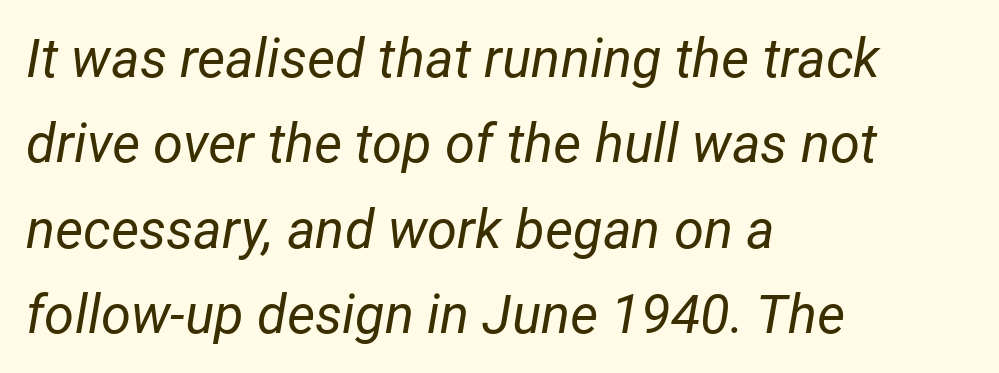
The image shows 54 px regular-weight type, italic (leaning right); set left-aligned, normal line spacing (1.58x), normal letter spacing, not underlined; low stroke contrast and a medium x-height.
